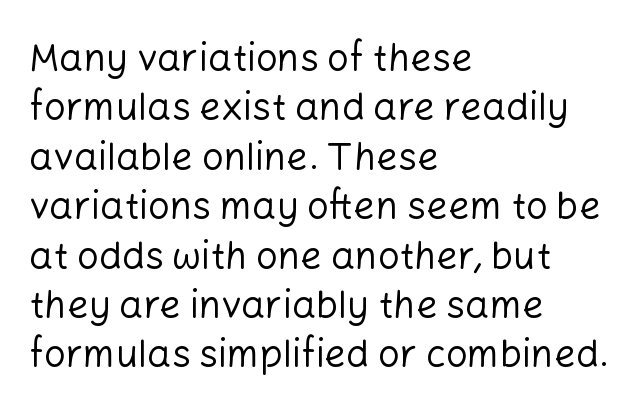
A typesetter would call this zero additional tracking. Does the lettering tilt? It doesn't — this is upright. Vertical spacing — default. Look at the bottom of the vertical strokes: they stop flat, with no serifs.
